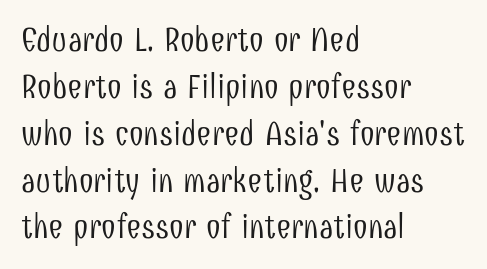
The image shows 33 px light, condensed sans-serif type, upright; set left-aligned, normal line spacing (1.42x), normal letter spacing, not underlined; low stroke contrast and a medium x-height.
